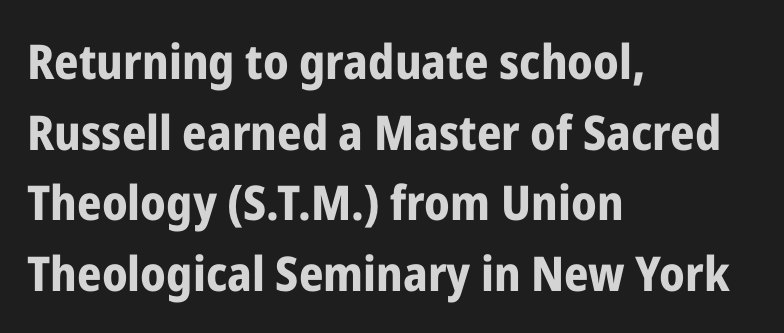
{"serif": "no", "italic": "no", "bold": "yes", "weight": "bold", "width": "condensed", "stroke_contrast": "low", "x_height": "medium", "monospaced": "no", "underline": "no", "align": "left", "line_spacing": "normal", "line_spacing_ratio": 1.47, "letter_spacing": "normal", "letter_spacing_em": 0.0, "glyph_px": 48}
